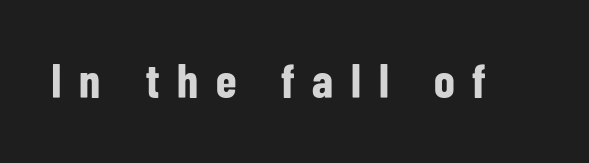
{"serif": "no", "italic": "no", "bold": "yes", "weight": "bold", "width": "condensed", "stroke_contrast": "low", "x_height": "medium", "monospaced": "no", "underline": "no", "letter_spacing": "wide", "letter_spacing_em": 0.37, "glyph_px": 48}
